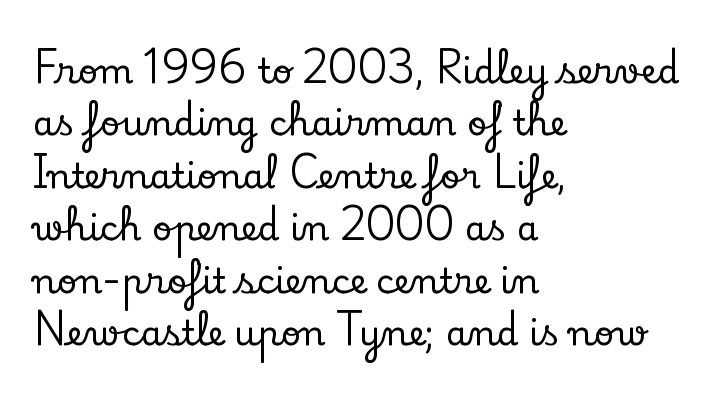
The image shows 35 px text type, upright; set left-aligned, normal line spacing (1.5x), normal letter spacing, not underlined; low stroke contrast and a small x-height.
